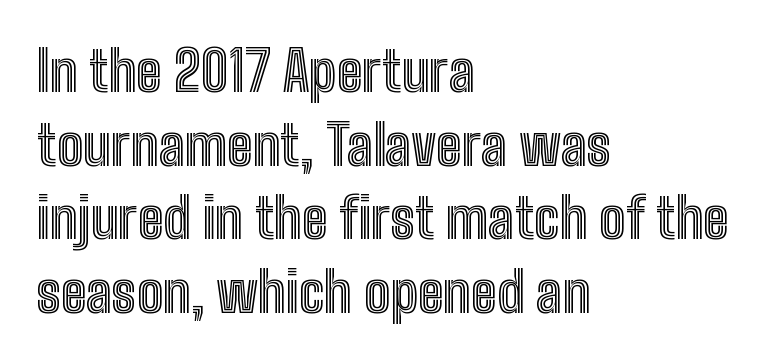
Q: Is the text italic (slanted)? A: No, it is upright.
Q: Is the text underlined? A: No.
Q: How is the paragraph aligned? A: Left-aligned.
Q: Is the spacing between letters normal or unusually wide? A: Normal.
Q: Is the spacing between lines tight, normal or loose? A: Normal.
Q: Width (condensed, normal, or wide)? A: Condensed.
Q: x-height? A: Medium.
Q: Monospaced? A: No.
